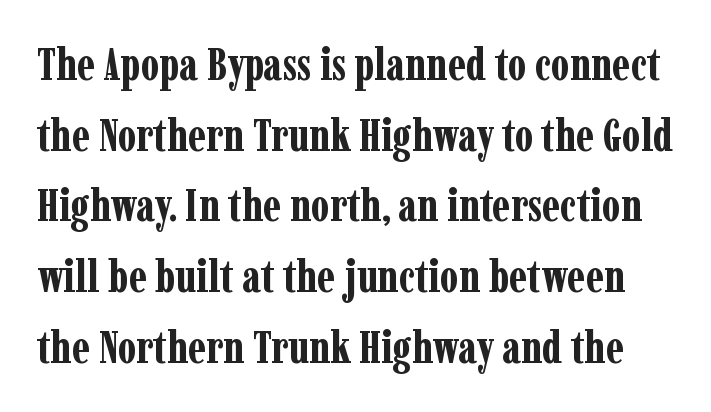
Q: Is the text bold? A: Yes.
Q: Is the text italic (slanted)? A: No, it is upright.
Q: Is the typeface a serif or a sans-serif typeface? A: Serif.
Q: Is the text underlined? A: No.
Q: Is the spacing between letters normal or unusually wide? A: Normal.
Q: Is the spacing between lines tight, normal or loose? A: Normal.
Q: Width (condensed, normal, or wide)? A: Condensed.
Q: Stroke contrast? A: Low.
Q: x-height? A: Medium.
Q: Monospaced? A: No.
